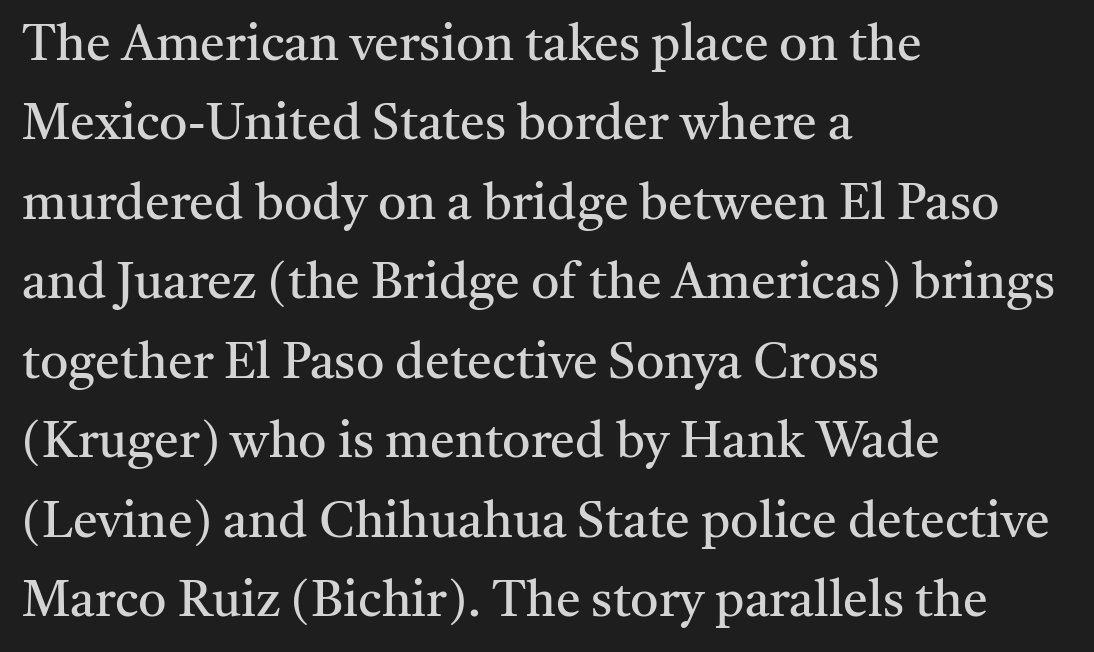
The image shows 50 px regular-weight serif type, upright; set left-aligned, normal line spacing (1.59x), normal letter spacing, not underlined; medium stroke contrast and a medium x-height.
